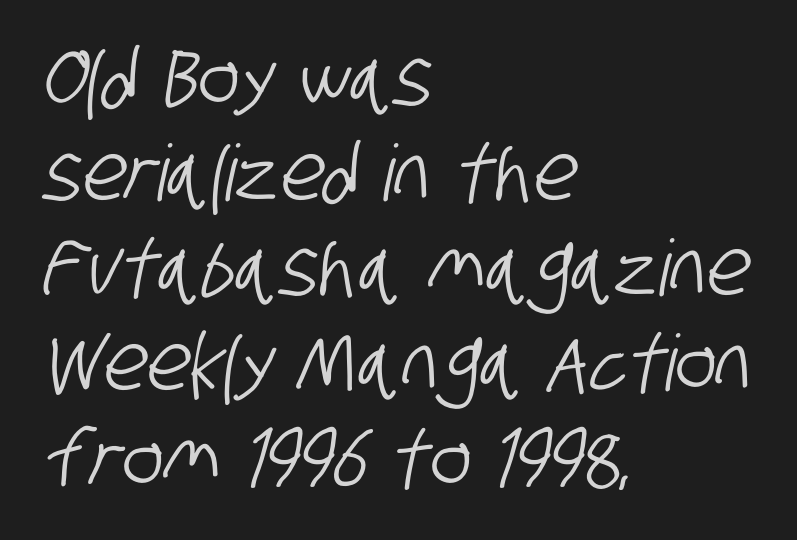
The image shows 78 px condensed sans-serif type; set left-aligned, line spacing 1.22x, normal letter spacing, not underlined; low stroke contrast and a large x-height.
